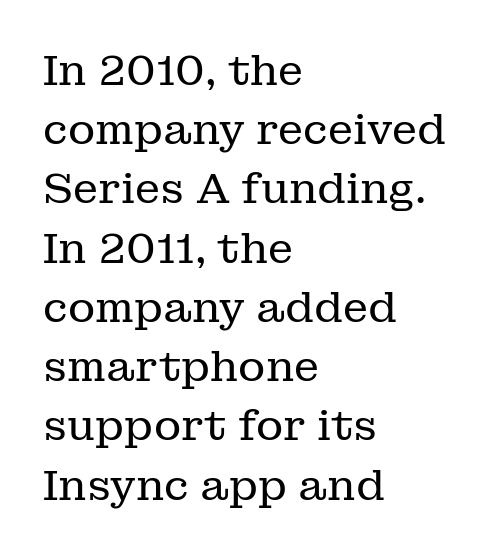
The image shows 42 px regular-weight serif type, upright; set left-aligned, normal line spacing (1.41x), normal letter spacing, not underlined; low stroke contrast and a medium x-height.
